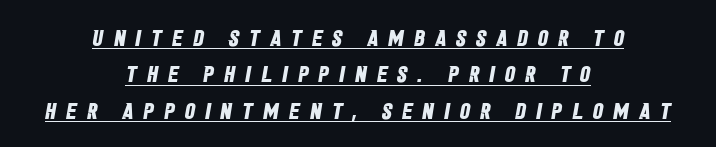
The image shows 23 px bold type; set centered, normal line spacing (1.58x), unusually wide letter spacing (+0.44 em), underlined.
